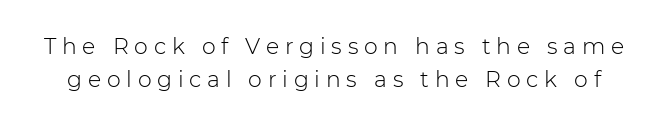
Q: Is the text bold? A: No.
Q: Is the text italic (slanted)? A: No, it is upright.
Q: Is the text underlined? A: No.
Q: Is the spacing between letters normal or unusually wide? A: Unusually wide.
Q: Is the spacing between lines tight, normal or loose? A: Normal.
